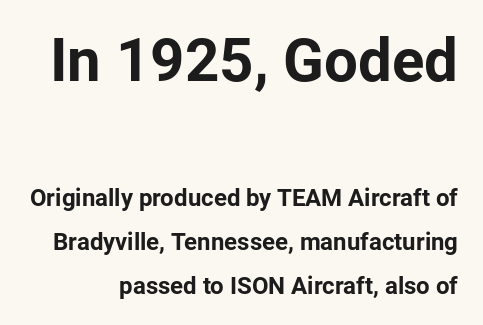
The image shows 60 px bold sans-serif type, upright; set line spacing 1.83x, normal letter spacing, not underlined; the first (top) block is 2.5x larger; low stroke contrast and a medium x-height.
